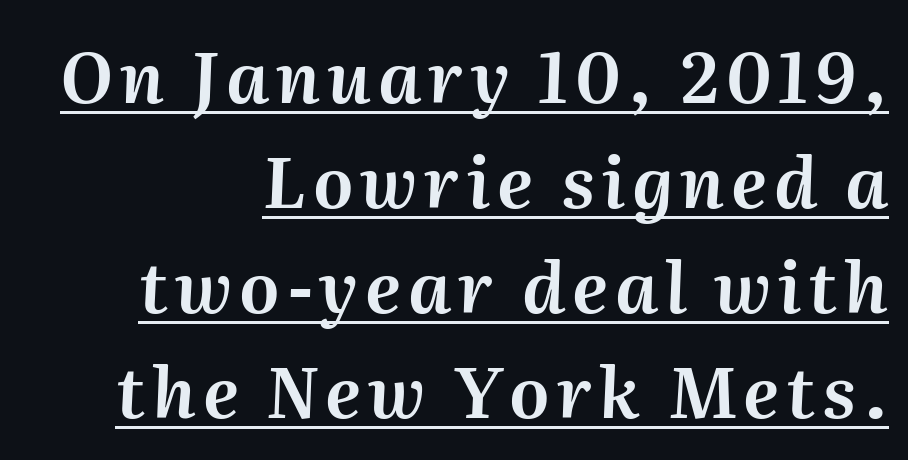
{"italic": "yes", "lean": "right", "slant_degrees": 2, "width": "normal", "stroke_contrast": "medium", "x_height": "medium", "monospaced": "no", "underline": "yes", "align": "right", "line_spacing": "normal", "line_spacing_ratio": 1.5, "glyph_px": 70}
